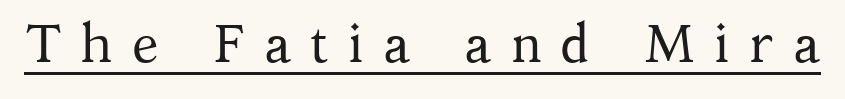
A light-to-regular cut is what we see here. The rendering uses natural spacing where letterforms have individual widths. Yep, those are serifs on the letters. The string is rendered with underlining switched on. It's the straight-up-and-down kind of type. Does extra space separate the letters? Yes, quite a lot of it.
